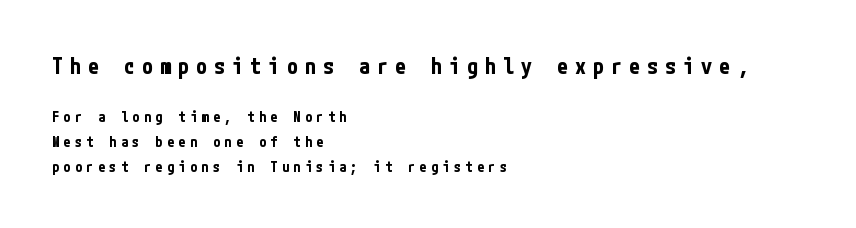
Here the first block reads like a headline and the second like body copy. Does the copy run flush right? No — it runs flush left. In terms of posture, this sample is upright. Glyph-to-glyph distance is far greater than everyday printed text. You'd pick this weight for a headline — it's a proper bold.
